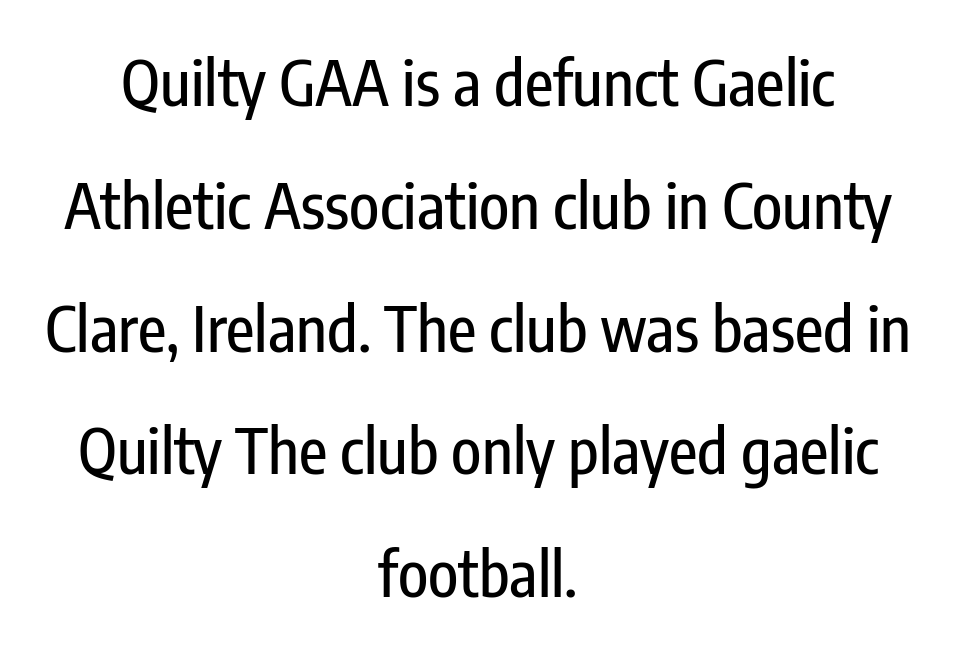
Q: Is the text italic (slanted)? A: No, it is upright.
Q: Is the typeface a serif or a sans-serif typeface? A: Sans-serif.
Q: Is the text underlined? A: No.
Q: How is the paragraph aligned? A: Centered.
Q: Is the spacing between letters normal or unusually wide? A: Normal.
Q: Is the spacing between lines tight, normal or loose? A: Loose.
Q: Width (condensed, normal, or wide)? A: Condensed.
Q: Stroke contrast? A: Low.
Q: x-height? A: Medium.
Q: Monospaced? A: No.
